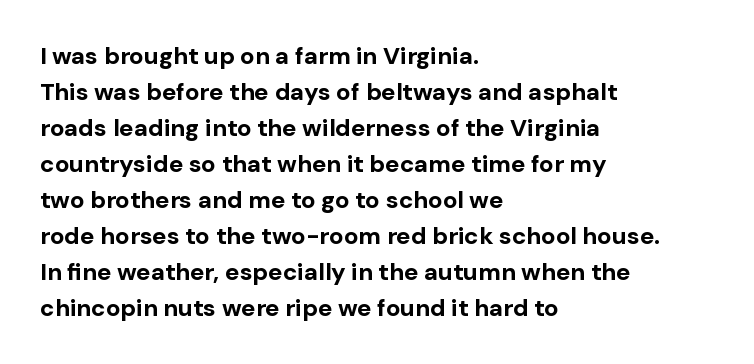
{"italic": "no", "bold": "yes", "underline": "no", "align": "left", "line_spacing": "normal", "line_spacing_ratio": 1.5, "letter_spacing": "normal", "letter_spacing_em": 0.0, "glyph_px": 24}
